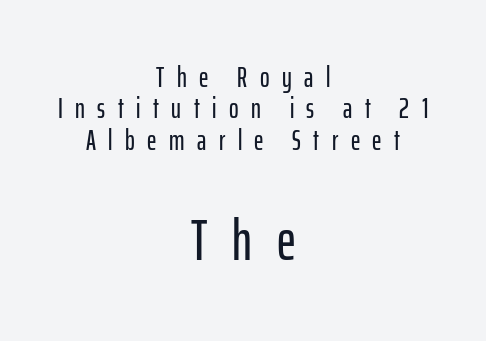
The image shows 58 px condensed sans-serif type, upright; set centered, tight line spacing (1.08x), unusually wide letter spacing (+0.43 em), not underlined; the second (bottom) block is 2.0x larger; low stroke contrast and a medium x-height.
